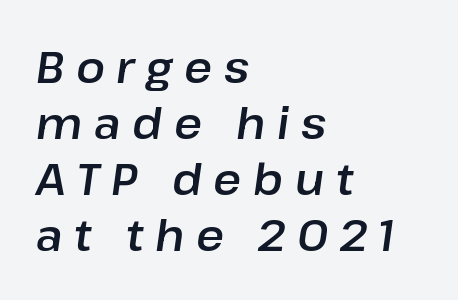
{"italic": "yes", "lean": "right", "slant_degrees": 8, "width": "normal", "stroke_contrast": "low", "x_height": "medium", "monospaced": "no", "underline": "no", "align": "left", "line_spacing": "normal", "line_spacing_ratio": 1.3, "letter_spacing": "wide", "letter_spacing_em": 0.27, "glyph_px": 43}
